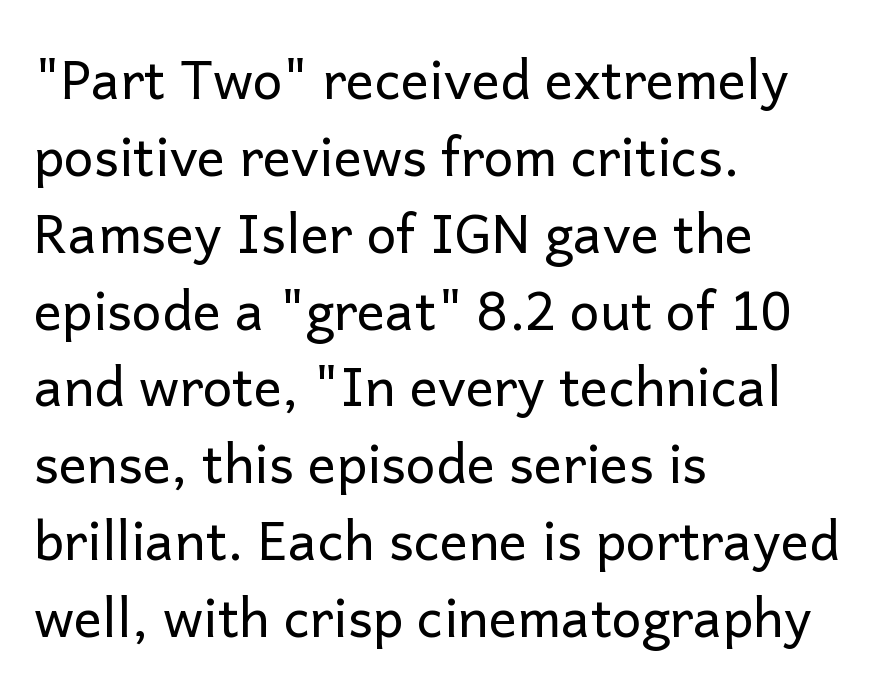
{"serif": "no", "italic": "no", "bold": "no", "weight": "regular", "width": "normal", "stroke_contrast": "low", "x_height": "medium", "monospaced": "no", "underline": "no", "align": "left", "line_spacing": "normal", "line_spacing_ratio": 1.45, "letter_spacing": "normal", "letter_spacing_em": 0.0, "glyph_px": 53}
